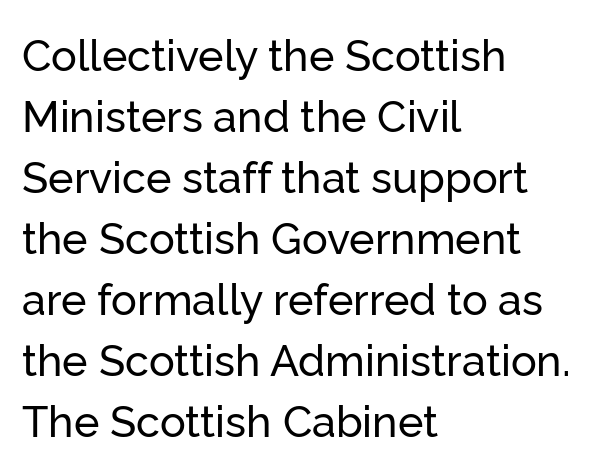
Which margin do the lines hug? The left one — the right edge is uneven. Notice how the stems are strictly vertical — no italics here. Note the varied advance widths — an 'i' is clearly narrower than an 'm'. Anything drawn beneath the words? Only blank space. Nope, no serifs anywhere on these letters.
